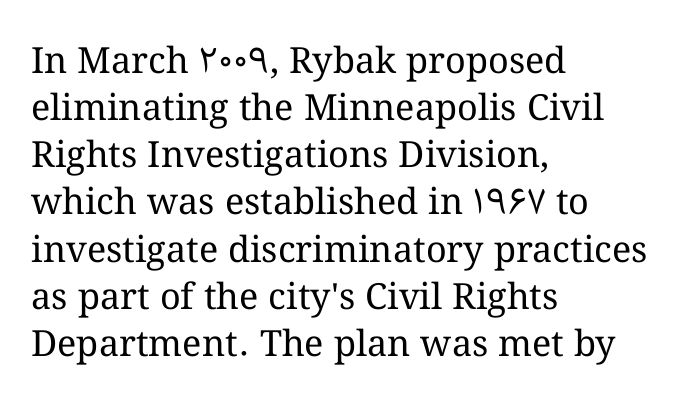
The image shows 36 px regular-weight type, upright; set left-aligned, normal line spacing (1.31x), normal letter spacing, not underlined; medium stroke contrast and a medium x-height.
